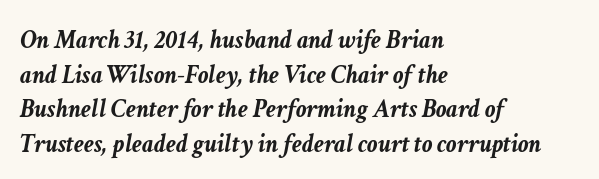
The image shows 26 px bold type, italic (leaning right); set left-aligned, normal line spacing (1.33x), normal letter spacing, not underlined.
